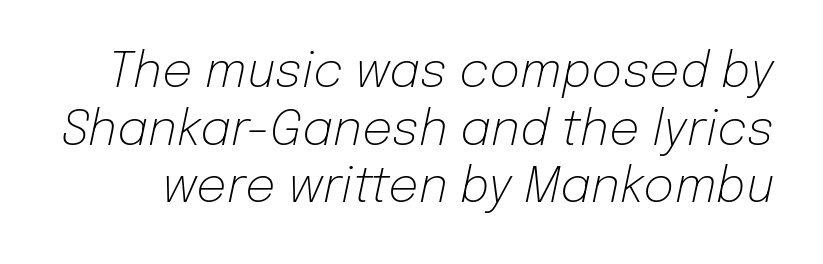
Q: Is the text bold? A: No.
Q: Is the text italic (slanted)? A: Yes, it leans right by about 12 degrees.
Q: Is the text underlined? A: No.
Q: Is the spacing between letters normal or unusually wide? A: Normal.
Q: Width (condensed, normal, or wide)? A: Normal.
Q: Stroke contrast? A: Low.
Q: x-height? A: Medium.
Q: Monospaced? A: No.
